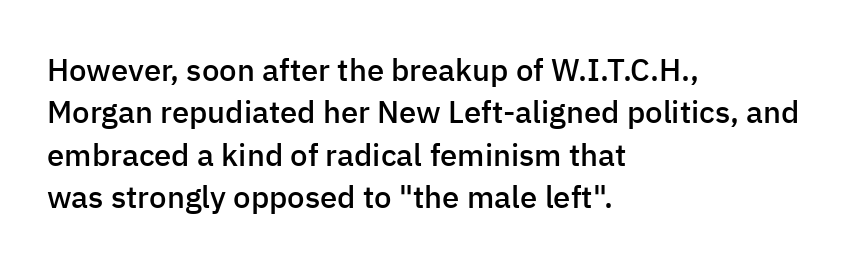
Q: Is the text bold? A: Semi-bold.
Q: Is the text italic (slanted)? A: No, it is upright.
Q: Is the typeface a serif or a sans-serif typeface? A: Sans-serif.
Q: Is the text underlined? A: No.
Q: How is the paragraph aligned? A: Left-aligned.
Q: Is the spacing between letters normal or unusually wide? A: Normal.
Q: Is the spacing between lines tight, normal or loose? A: Normal.
Q: Width (condensed, normal, or wide)? A: Normal.
Q: Stroke contrast? A: Low.
Q: x-height? A: Medium.
Q: Monospaced? A: No.
